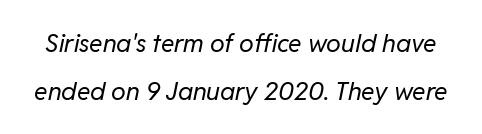
{"italic": "yes", "lean": "right", "slant_degrees": 11, "bold": "no", "underline": "no", "line_spacing": "loose", "line_spacing_ratio": 1.91, "letter_spacing": "normal", "letter_spacing_em": 0.0, "glyph_px": 25}
